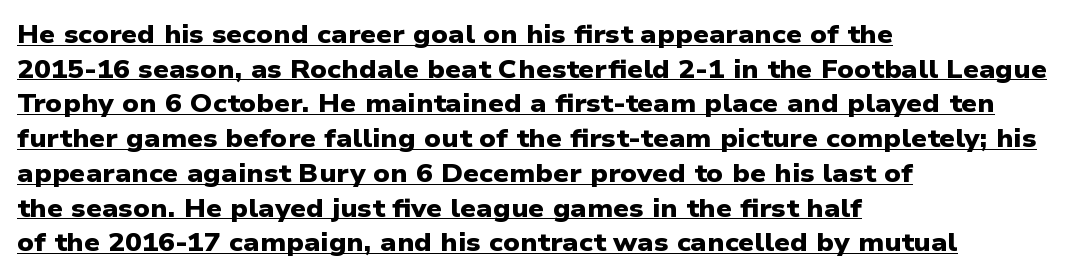
Q: Is the text bold? A: Yes.
Q: Is the text underlined? A: Yes.
Q: How is the paragraph aligned? A: Left-aligned.
Q: Is the spacing between letters normal or unusually wide? A: Normal.
Q: Is the spacing between lines tight, normal or loose? A: Normal.
